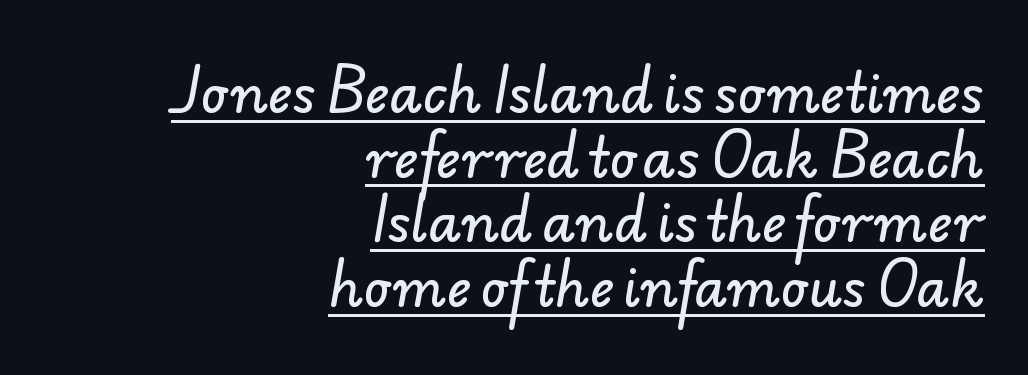
The image shows 53 px sans-serif type; set right-aligned, line spacing 1.22x, normal letter spacing, underlined; low stroke contrast and a small x-height.
